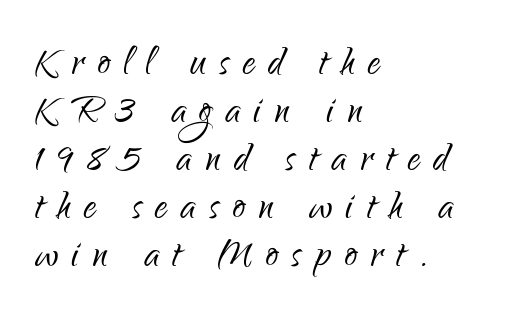
Q: Is the text bold? A: No.
Q: Is the text italic (slanted)? A: Yes.
Q: Is the typeface a serif or a sans-serif typeface? A: Sans-serif.
Q: Is the text underlined? A: No.
Q: How is the paragraph aligned? A: Left-aligned.
Q: Is the spacing between letters normal or unusually wide? A: Unusually wide.
Q: Is the spacing between lines tight, normal or loose? A: Tight.
Q: Width (condensed, normal, or wide)? A: Condensed.
Q: Stroke contrast? A: Low.
Q: x-height? A: Small.
Q: Monospaced? A: No.
